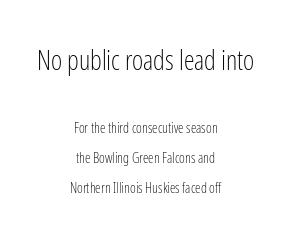
Q: Is the text bold? A: No.
Q: Is the text italic (slanted)? A: No, it is upright.
Q: Is the text underlined? A: No.
Q: How is the paragraph aligned? A: Centered.
Q: Is the spacing between letters normal or unusually wide? A: Normal.
Q: Is the spacing between lines tight, normal or loose? A: Loose.
Q: Which block of text is set in a larger size, the first (top) or the second (bottom)? A: The first (top) one.
